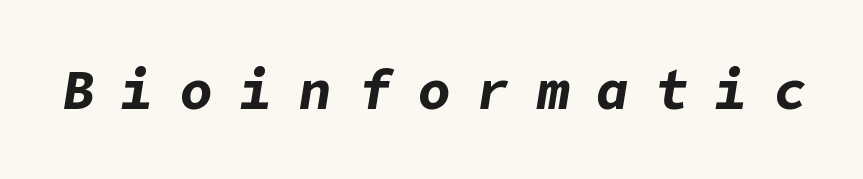
{"italic": "yes", "lean": "right", "slant_degrees": 9, "bold": "yes", "weight": "bold", "width": "normal", "stroke_contrast": "low", "x_height": "medium", "underline": "no", "letter_spacing": "wide", "letter_spacing_em": 0.48, "glyph_px": 55}
